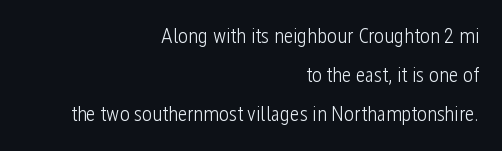
The image shows 21 px text type, upright; set right-aligned, line spacing 1.86x, normal letter spacing, not underlined.
